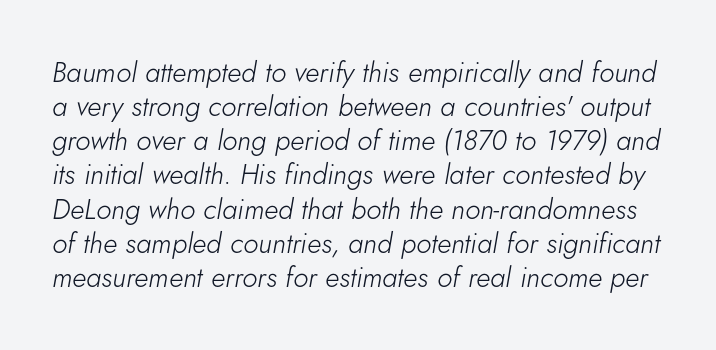
{"italic": "yes", "lean": "right", "slant_degrees": 5, "bold": "no", "weight": "light", "width": "normal", "stroke_contrast": "low", "x_height": "small", "monospaced": "no", "underline": "no", "line_spacing_ratio": 1.22, "letter_spacing": "normal", "letter_spacing_em": 0.0, "glyph_px": 28}
